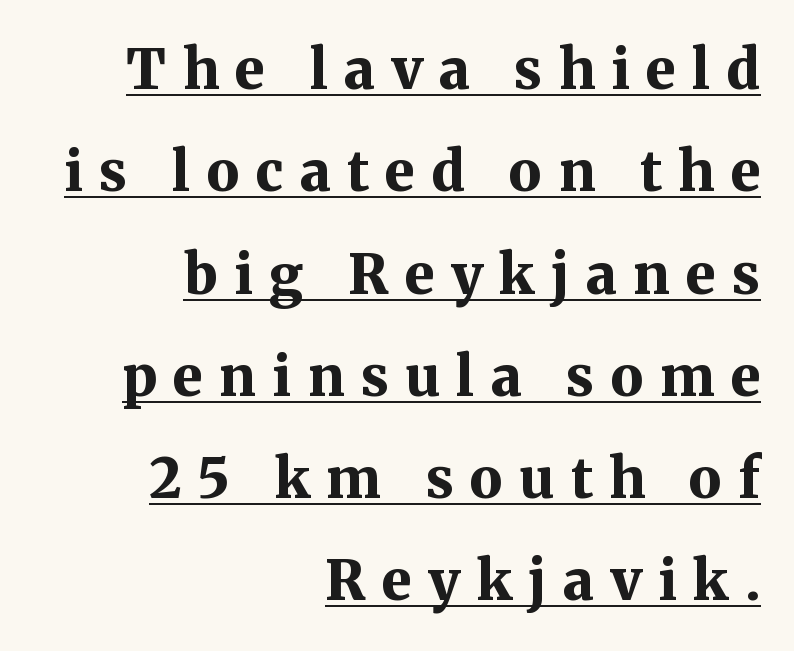
The image shows 55 px bold serif type, upright; set right-aligned, line spacing 1.86x, unusually wide letter spacing (+0.3 em), underlined; medium stroke contrast and a medium x-height.
